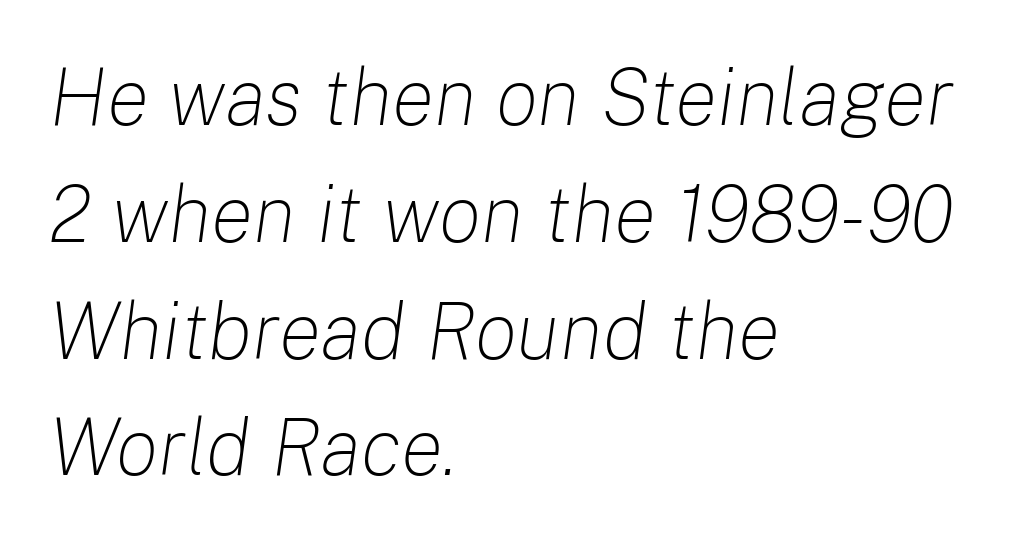
Regarding leading, the lines here are spaced in the standard way. These lines keep a tight, regular rhythm from letter to letter. Style check: oblique. A typesetter would call this proportional, since set widths differ per character. A classic flush-left, rag-right setting is used for this passage.
